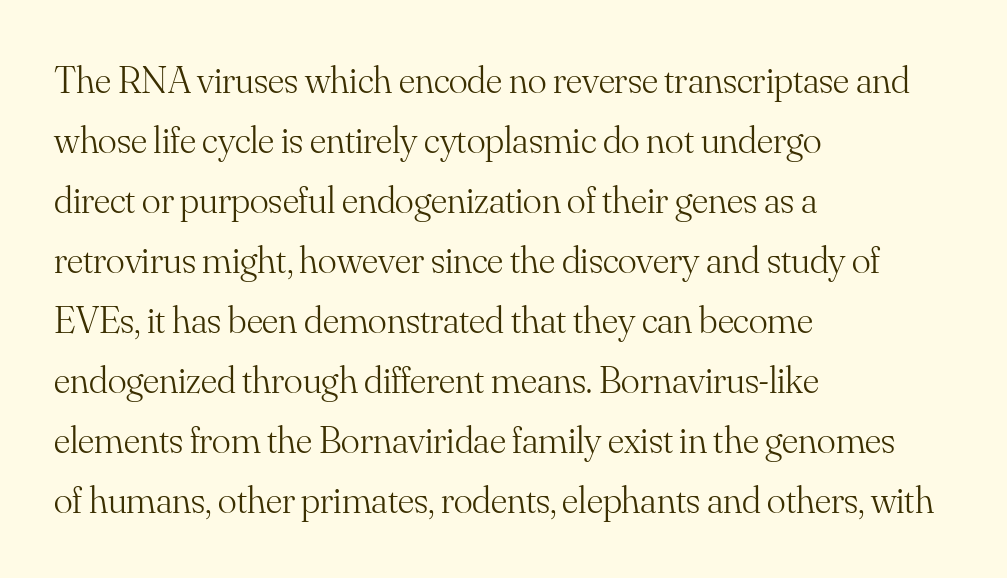
{"serif": "yes", "italic": "no", "bold": "no", "weight": "light", "width": "normal", "stroke_contrast": "medium", "x_height": "small", "monospaced": "no", "underline": "no", "align": "left", "line_spacing": "normal", "line_spacing_ratio": 1.54, "letter_spacing": "normal", "letter_spacing_em": 0.0, "glyph_px": 39}
